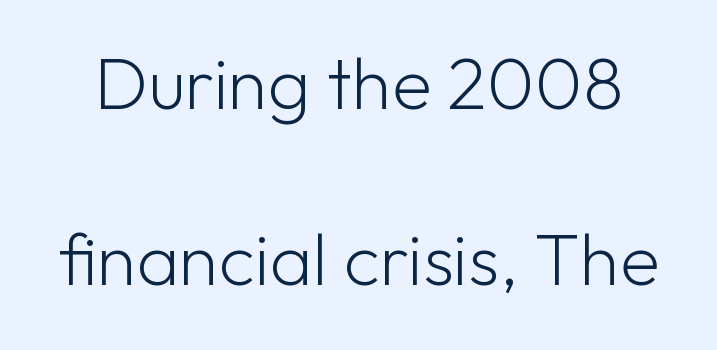
Q: Is the text bold? A: No.
Q: Is the text italic (slanted)? A: No, it is upright.
Q: Is the typeface a serif or a sans-serif typeface? A: Sans-serif.
Q: Is the text underlined? A: No.
Q: Is the spacing between letters normal or unusually wide? A: Normal.
Q: Is the spacing between lines tight, normal or loose? A: Loose.
Q: Width (condensed, normal, or wide)? A: Normal.
Q: Stroke contrast? A: Low.
Q: x-height? A: Medium.
Q: Monospaced? A: No.
